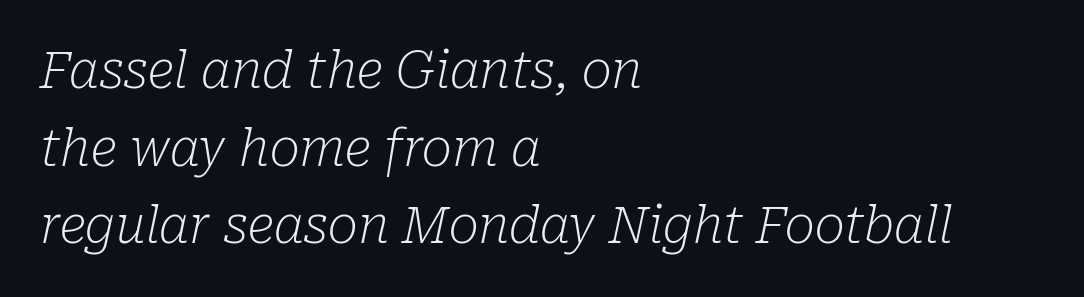
Q: Is the text bold? A: No.
Q: Is the text italic (slanted)? A: Yes, it leans right by about 10 degrees.
Q: Is the typeface a serif or a sans-serif typeface? A: Serif.
Q: Is the text underlined? A: No.
Q: How is the paragraph aligned? A: Left-aligned.
Q: Is the spacing between letters normal or unusually wide? A: Normal.
Q: Is the spacing between lines tight, normal or loose? A: Normal.
Q: Width (condensed, normal, or wide)? A: Normal.
Q: Stroke contrast? A: Low.
Q: x-height? A: Medium.
Q: Monospaced? A: No.
